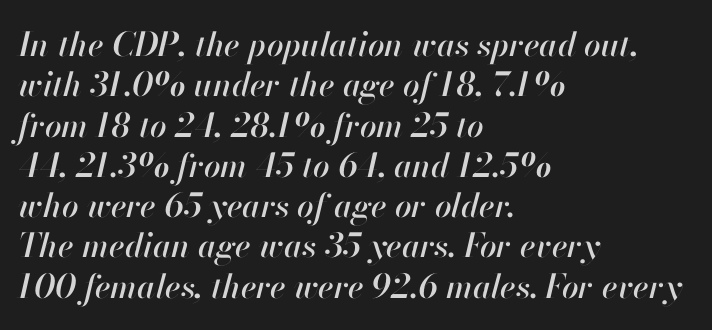
{"italic": "yes", "lean": "right", "slant_degrees": 13, "width": "normal", "stroke_contrast": "high", "x_height": "small", "monospaced": "no", "underline": "no", "align": "left", "line_spacing_ratio": 1.22, "letter_spacing": "normal", "letter_spacing_em": 0.0, "glyph_px": 33}
